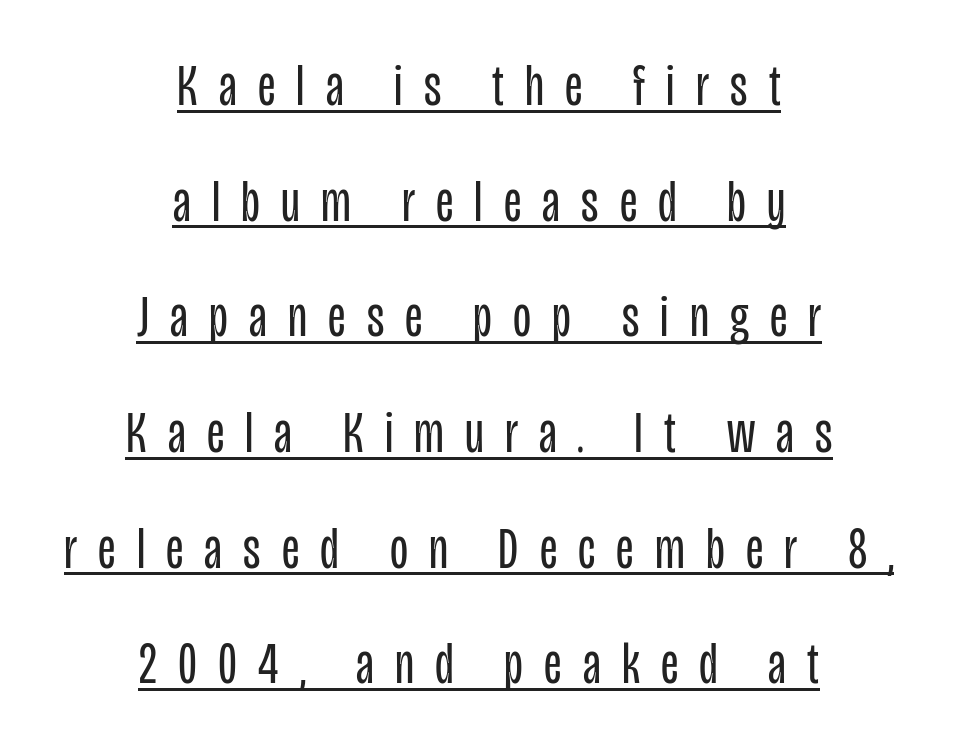
Q: Is the text bold? A: No.
Q: Is the text italic (slanted)? A: No, it is upright.
Q: Is the typeface a serif or a sans-serif typeface? A: Sans-serif.
Q: Is the text underlined? A: Yes.
Q: How is the paragraph aligned? A: Centered.
Q: Is the spacing between letters normal or unusually wide? A: Unusually wide.
Q: Is the spacing between lines tight, normal or loose? A: Loose.
Q: Width (condensed, normal, or wide)? A: Condensed.
Q: Stroke contrast? A: Low.
Q: x-height? A: Large.
Q: Monospaced? A: No.
